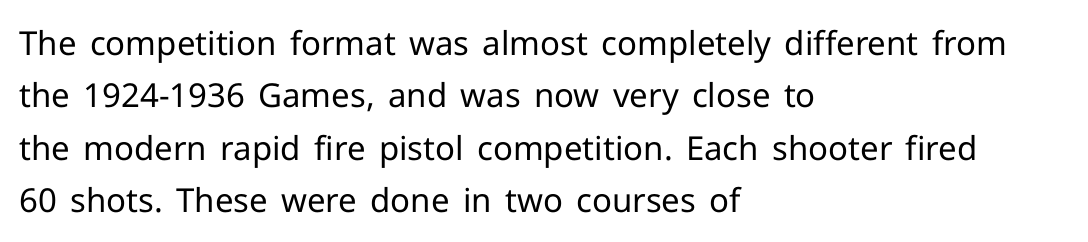
The image shows 33 px regular-weight sans-serif type, upright; set left-aligned, normal line spacing (1.59x), normal letter spacing, not underlined; low stroke contrast and a medium x-height.
